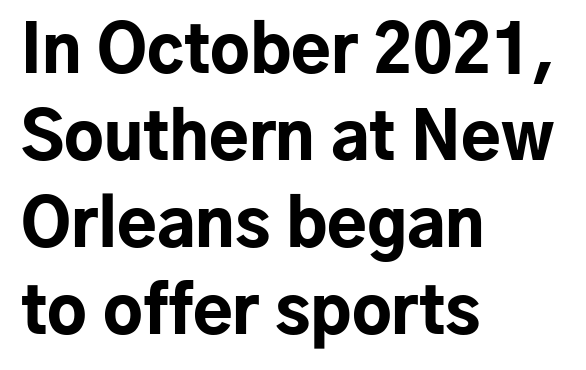
The image shows 65 px bold sans-serif type, upright; set left-aligned, normal line spacing (1.34x), normal letter spacing, not underlined; low stroke contrast and a medium x-height.
